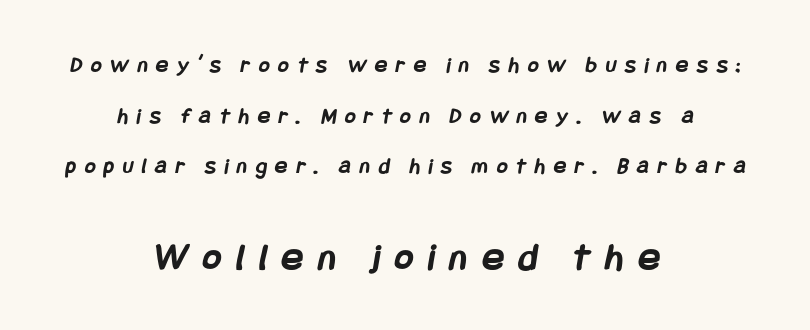
Vertically, the passage feels expansive, rows floating well apart. Typesetter's note: full bold, strokes at maximum text heaviness. The tracking reads as deliberately expanded to a designer's eye. The font family rendered here belongs to the sans-serif group.
